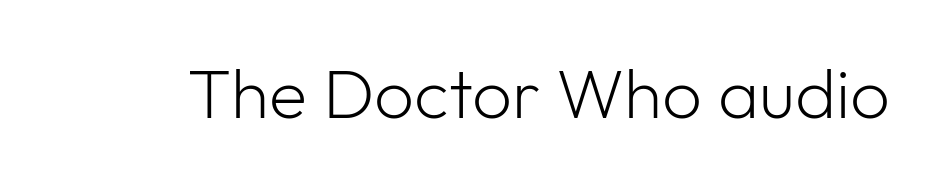
{"serif": "no", "italic": "no", "bold": "no", "weight": "light", "width": "normal", "stroke_contrast": "low", "x_height": "medium", "monospaced": "no", "underline": "no", "letter_spacing": "normal", "letter_spacing_em": 0.0, "glyph_px": 70}
